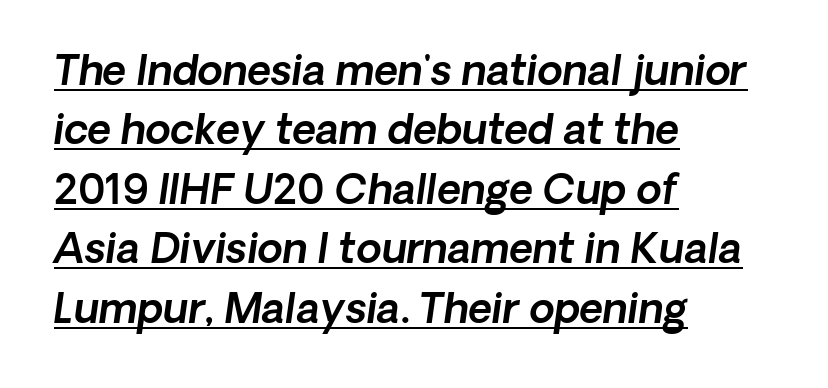
The image shows 41 px sans-serif type; set left-aligned, normal line spacing (1.45x), normal letter spacing, underlined; a medium x-height.
